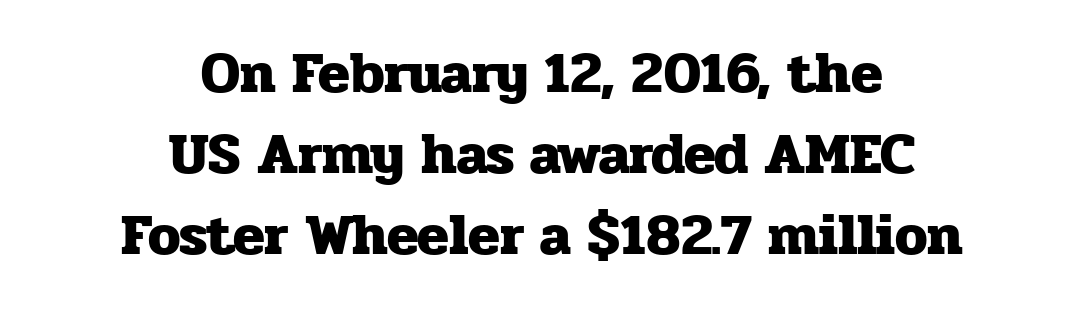
These lines are centered, leaving both edges ragged. Observe the serifs anchoring each vertical stroke in this sample. Is the type bold? Yes — the strokes are clearly thick and heavy. These lines sit exactly where default settings would place them. Spacing between characters is what you'd get straight out of the box.
